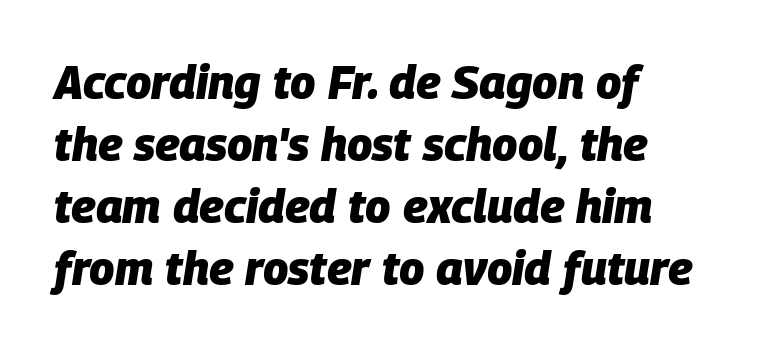
{"italic": "yes", "lean": "right", "slant_degrees": 9, "bold": "yes", "weight": "heavy", "width": "normal", "stroke_contrast": "low", "x_height": "large", "monospaced": "no", "underline": "no", "align": "left", "line_spacing": "normal", "line_spacing_ratio": 1.35, "letter_spacing": "normal", "letter_spacing_em": 0.0, "glyph_px": 46}
